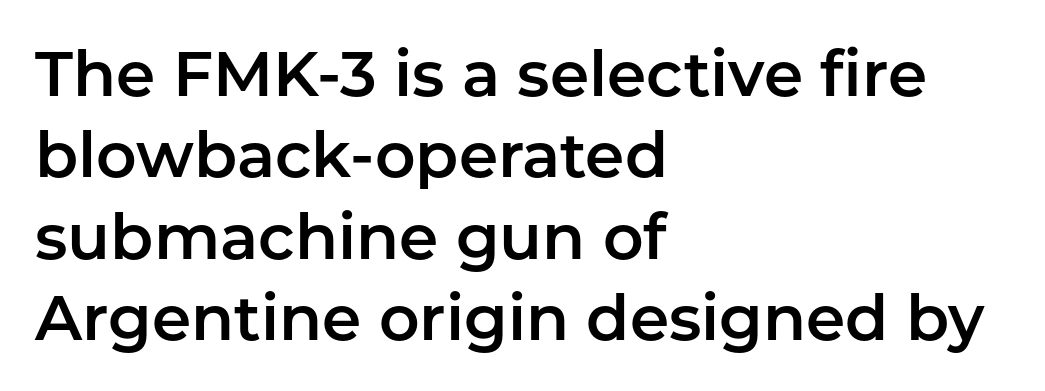
Q: Is the text italic (slanted)? A: No, it is upright.
Q: Is the typeface a serif or a sans-serif typeface? A: Sans-serif.
Q: Is the text underlined? A: No.
Q: How is the paragraph aligned? A: Left-aligned.
Q: Is the spacing between letters normal or unusually wide? A: Normal.
Q: Is the spacing between lines tight, normal or loose? A: Normal.
Q: Width (condensed, normal, or wide)? A: Normal.
Q: Stroke contrast? A: Low.
Q: x-height? A: Medium.
Q: Monospaced? A: No.
